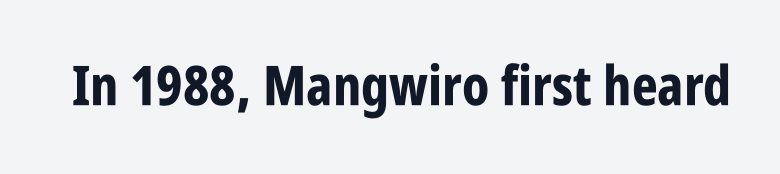
The line texture is even and compact thanks to regular tracking. Descender tails drop into unmarked territory. These lines were composed using upright roman letters. The glyphs in this specimen are sans serif.
